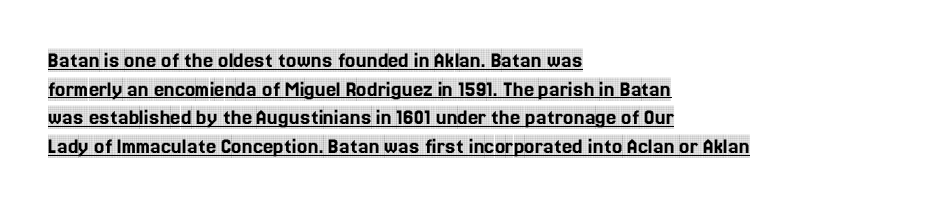
If you measured baseline to baseline, you'd find a middling distance. Decoration check: the copy is underlined. A student would call this left alignment; a typographer would say flush left, rag right. The type is set solid horizontally, with unmodified tracking. You can tell it's not italic because the verticals are truly vertical.
